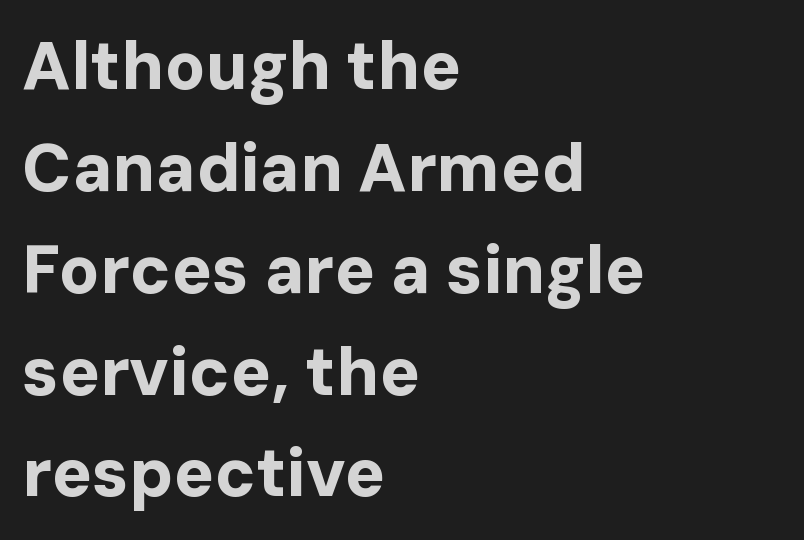
The image shows 67 px bold sans-serif type, upright; set left-aligned, normal line spacing (1.52x), normal letter spacing, not underlined; low stroke contrast and a medium x-height.
